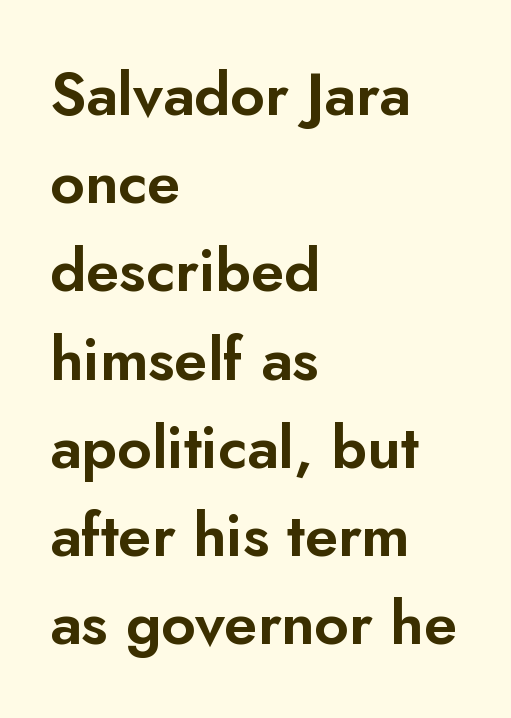
The image shows 60 px sans-serif type, upright; set left-aligned, normal line spacing (1.47x), normal letter spacing, not underlined; low stroke contrast and a small x-height.
